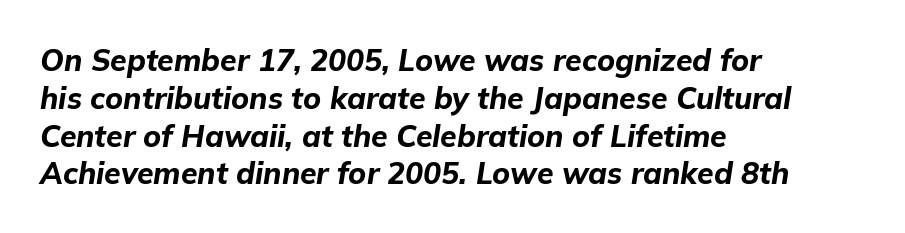
The image shows 30 px bold type, italic (leaning right); set left-aligned, normal line spacing (1.26x), normal letter spacing, not underlined; low stroke contrast and a medium x-height.
